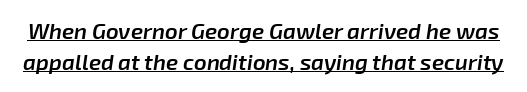
{"italic": "yes", "lean": "right", "slant_degrees": 8, "bold": "semi", "underline": "yes", "line_spacing": "normal", "line_spacing_ratio": 1.39, "letter_spacing": "normal", "letter_spacing_em": 0.0, "glyph_px": 22}
